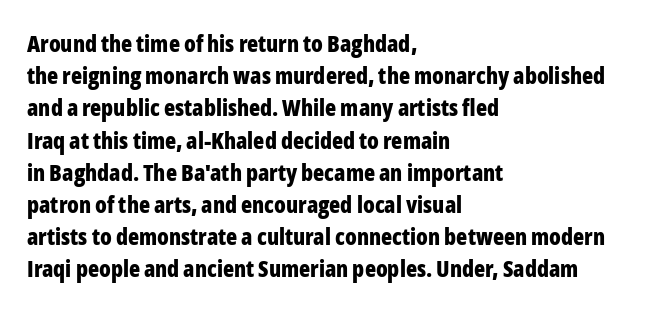
The image shows 23 px bold type, upright; set left-aligned, normal line spacing (1.4x), normal letter spacing, not underlined.
